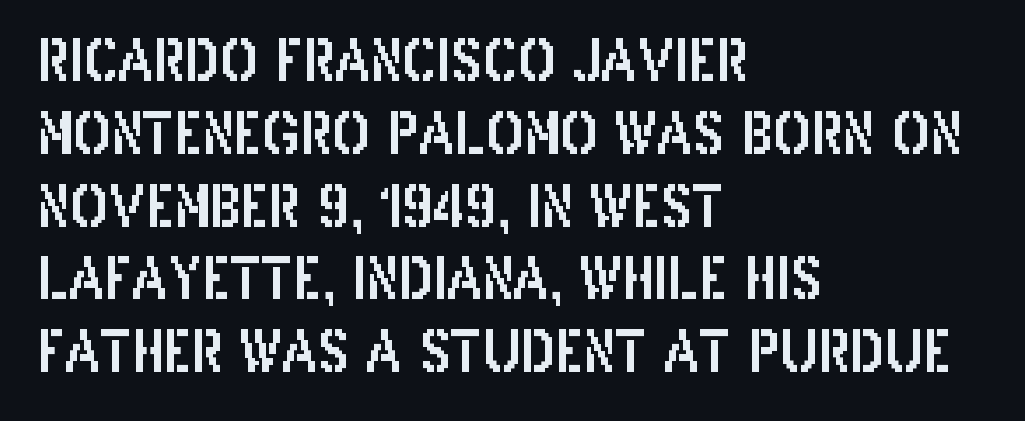
{"serif": "no", "italic": "no", "width": "condensed", "stroke_contrast": "low", "x_height": "large", "monospaced": "no", "underline": "no", "align": "left", "line_spacing": "normal", "line_spacing_ratio": 1.3, "letter_spacing": "normal", "letter_spacing_em": 0.0, "glyph_px": 56}
